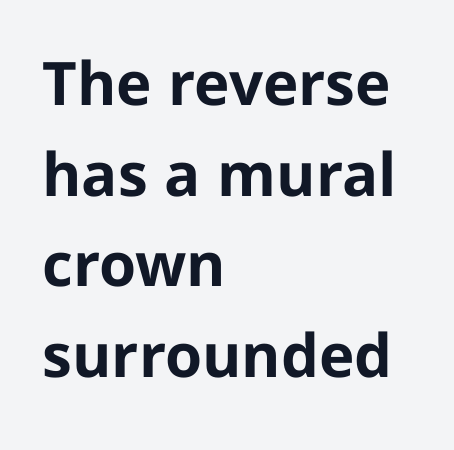
{"serif": "no", "italic": "no", "bold": "yes", "weight": "bold", "width": "normal", "stroke_contrast": "low", "x_height": "medium", "monospaced": "no", "underline": "no", "align": "left", "line_spacing": "normal", "line_spacing_ratio": 1.51, "letter_spacing": "normal", "letter_spacing_em": 0.0, "glyph_px": 60}
